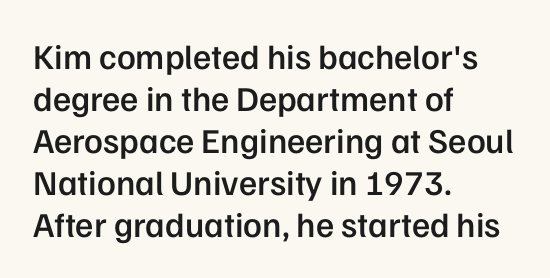
Glyph-to-glyph distance matches everyday printed text. What kind of face is this? One without serifs — a sans. The string is rendered with underlining switched off. Varying glyph widths throughout — classic text-font behaviour.
